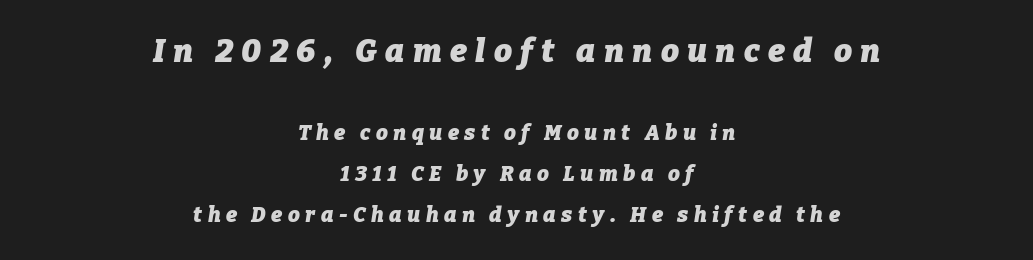
Does the bottom block carry the larger type? No, the top block does. Airy leading. Heft: maximum for text — a bold. Here the designer chose a conventional face with non-uniform glyph widths. Which margin do the lines hug? Neither — every line sits in the middle. Here the glyphs are tracked loosely, breaking word shapes into spaced letters.
